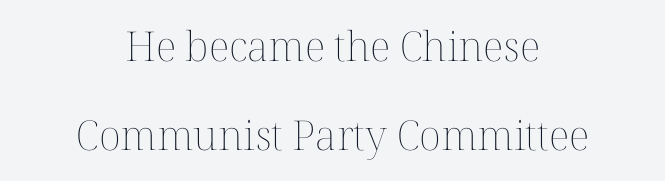
The image shows 41 px thin type, upright; set centered, loose line spacing (2.18x), normal letter spacing, not underlined; medium stroke contrast and a medium x-height.
